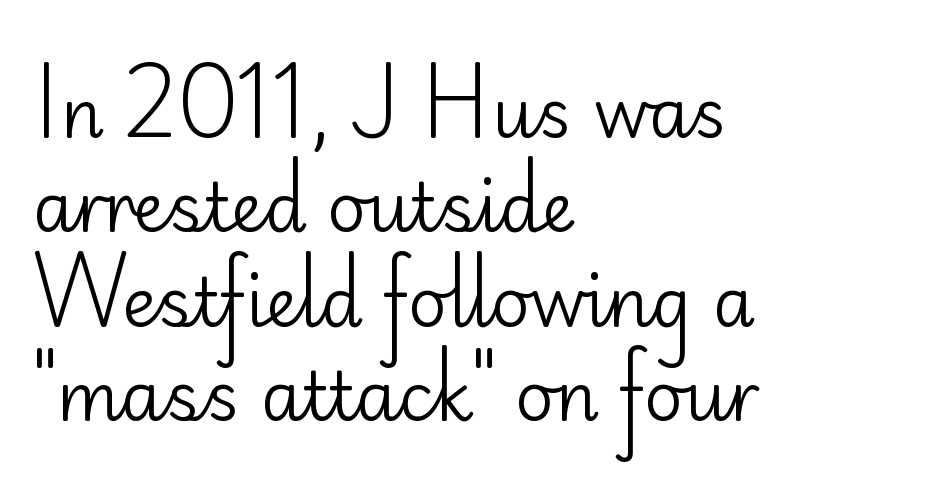
The image shows 67 px regular-weight sans-serif type, upright; set left-aligned, normal line spacing (1.41x), normal letter spacing, not underlined; low stroke contrast and a small x-height.
